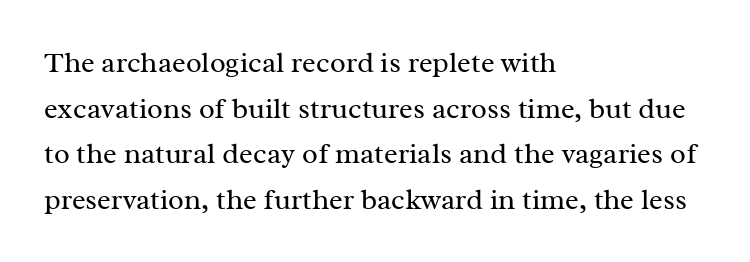
The image shows 29 px regular-weight serif type, upright; set left-aligned, normal line spacing (1.57x), normal letter spacing, not underlined; medium stroke contrast and a medium x-height.
